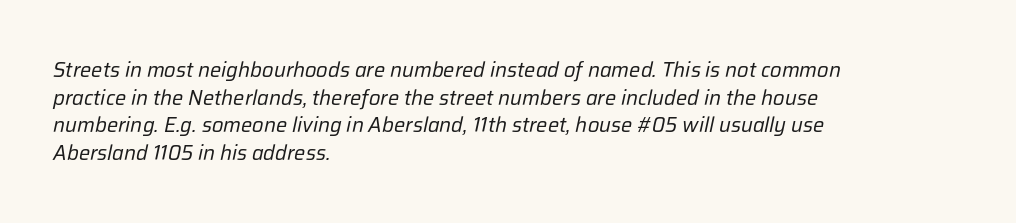
The image shows 21 px text type, italic (leaning right); set left-aligned, normal line spacing (1.31x), normal letter spacing, not underlined.
